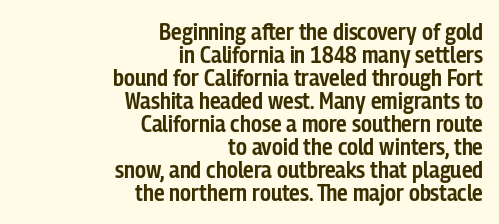
On the weight axis this lands at semibold, roughly 600. What stands out about the letter spacing? Nothing — it is the standard amount. The passage shown is not underscored anywhere. Compared with a flush-left layout, this one pins lines to the opposite, right side.
